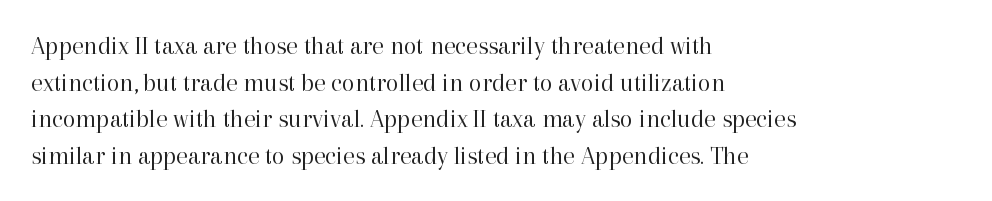
The image shows 26 px text type, upright; set left-aligned, normal line spacing (1.41x), normal letter spacing, not underlined.
